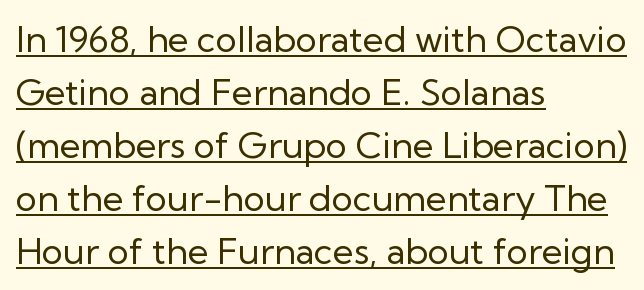
{"serif": "no", "italic": "no", "bold": "no", "weight": "regular", "width": "normal", "stroke_contrast": "low", "x_height": "medium", "monospaced": "no", "underline": "yes", "align": "left", "line_spacing": "normal", "line_spacing_ratio": 1.47, "letter_spacing": "normal", "letter_spacing_em": 0.0, "glyph_px": 36}
